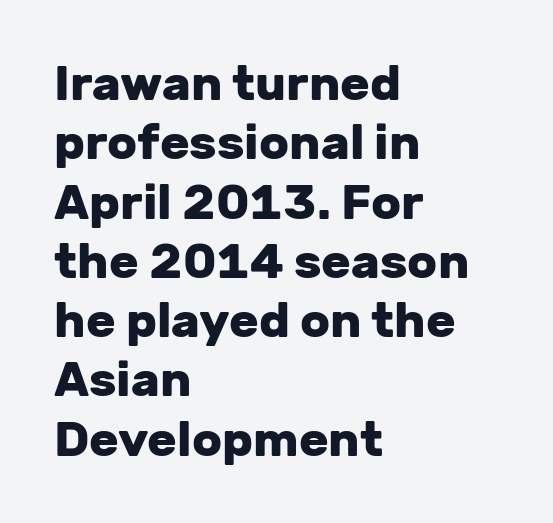
{"serif": "no", "italic": "no", "bold": "yes", "weight": "heavy", "width": "normal", "stroke_contrast": "low", "x_height": "medium", "monospaced": "no", "underline": "no", "align": "left", "line_spacing_ratio": 1.21, "letter_spacing": "normal", "letter_spacing_em": 0.0, "glyph_px": 49}
